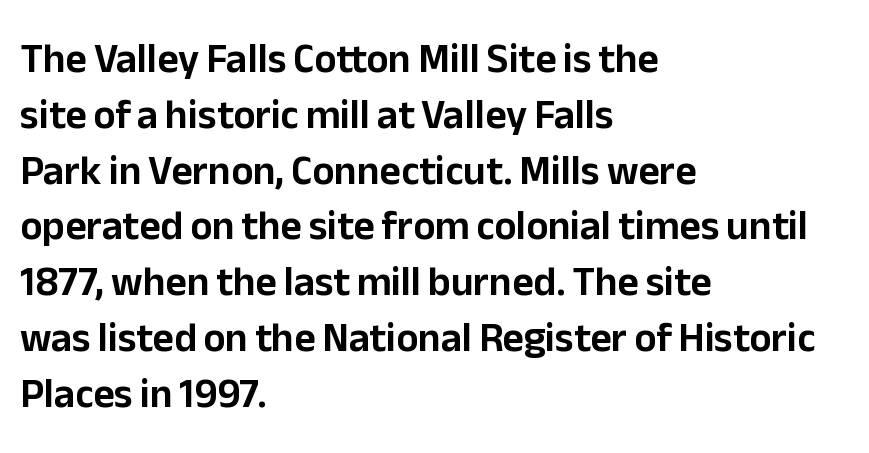
Is this a fixed-width face? No — the glyphs have proportional, varying widths. Line starts are locked; line ends wander. This block has exactly the height ordinary leading produces. Each letter's strokes conclude bluntly, with no projecting serifs. Bare-footed words on every line.
